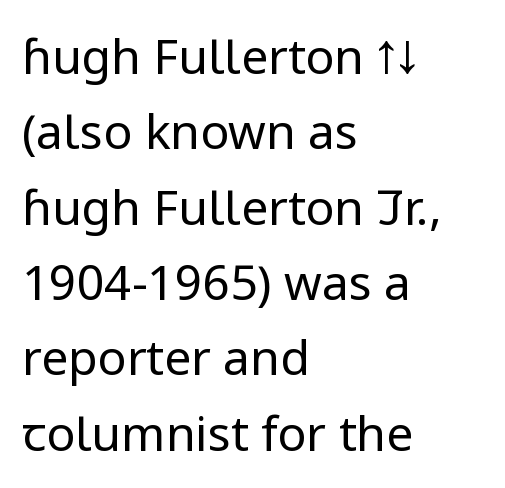
{"serif": "no", "italic": "no", "bold": "no", "weight": "regular", "width": "normal", "stroke_contrast": "low", "x_height": "medium", "monospaced": "no", "underline": "no", "align": "left", "line_spacing": "normal", "line_spacing_ratio": 1.57, "letter_spacing": "normal", "letter_spacing_em": 0.0, "glyph_px": 48}
